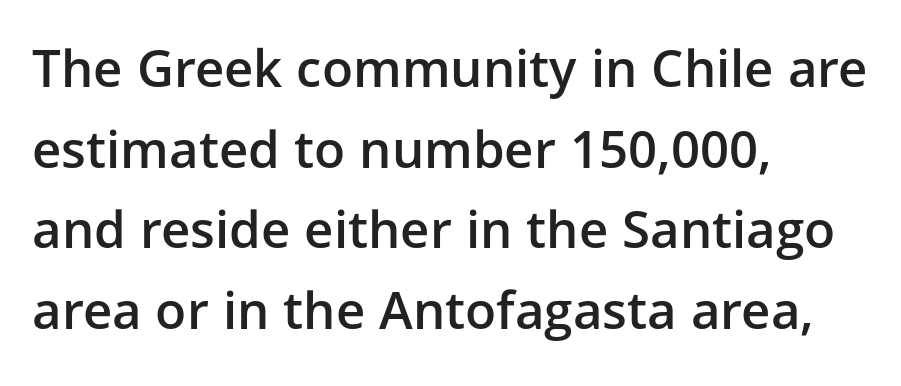
Q: Is the text bold? A: Semi-bold.
Q: Is the text italic (slanted)? A: No, it is upright.
Q: Is the typeface a serif or a sans-serif typeface? A: Sans-serif.
Q: Is the text underlined? A: No.
Q: How is the paragraph aligned? A: Left-aligned.
Q: Is the spacing between letters normal or unusually wide? A: Normal.
Q: Is the spacing between lines tight, normal or loose? A: Normal.
Q: Width (condensed, normal, or wide)? A: Normal.
Q: Stroke contrast? A: Low.
Q: x-height? A: Medium.
Q: Monospaced? A: No.
